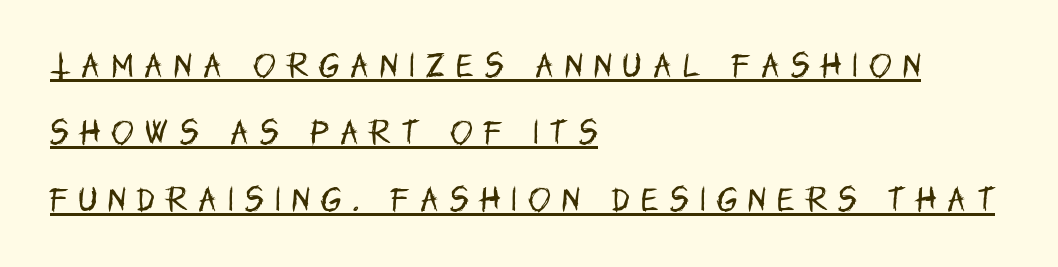
Q: Is the text bold? A: No.
Q: Is the text italic (slanted)? A: No, it is upright.
Q: Is the text underlined? A: Yes.
Q: How is the paragraph aligned? A: Left-aligned.
Q: Is the spacing between letters normal or unusually wide? A: Unusually wide.
Q: Is the spacing between lines tight, normal or loose? A: Loose.
